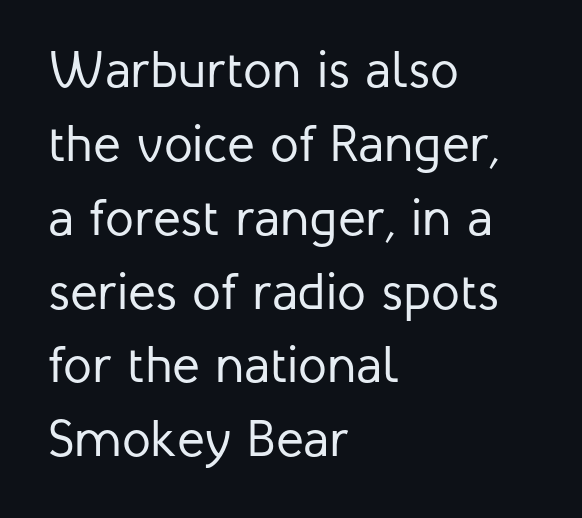
{"serif": "no", "italic": "no", "bold": "no", "weight": "regular", "width": "normal", "stroke_contrast": "low", "x_height": "medium", "monospaced": "no", "underline": "no", "align": "left", "line_spacing": "normal", "line_spacing_ratio": 1.42, "letter_spacing": "normal", "letter_spacing_em": 0.0, "glyph_px": 52}
